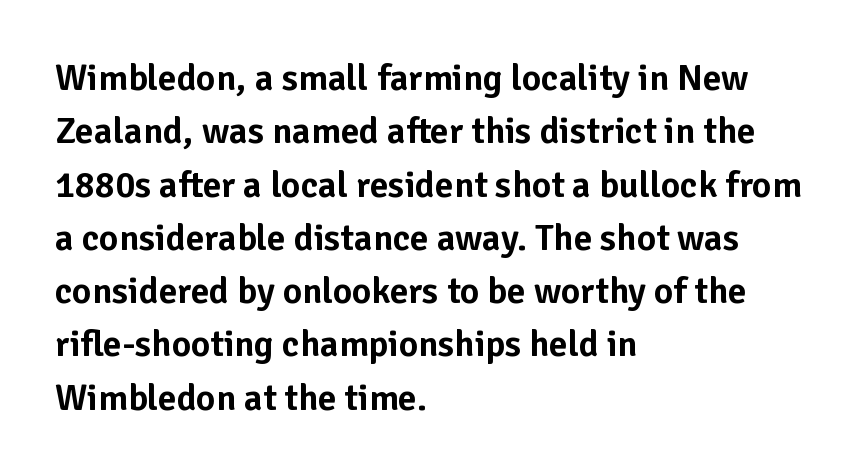
The image shows 37 px sans-serif type, upright; set left-aligned, normal line spacing (1.44x), normal letter spacing, not underlined; low stroke contrast and a medium x-height.
